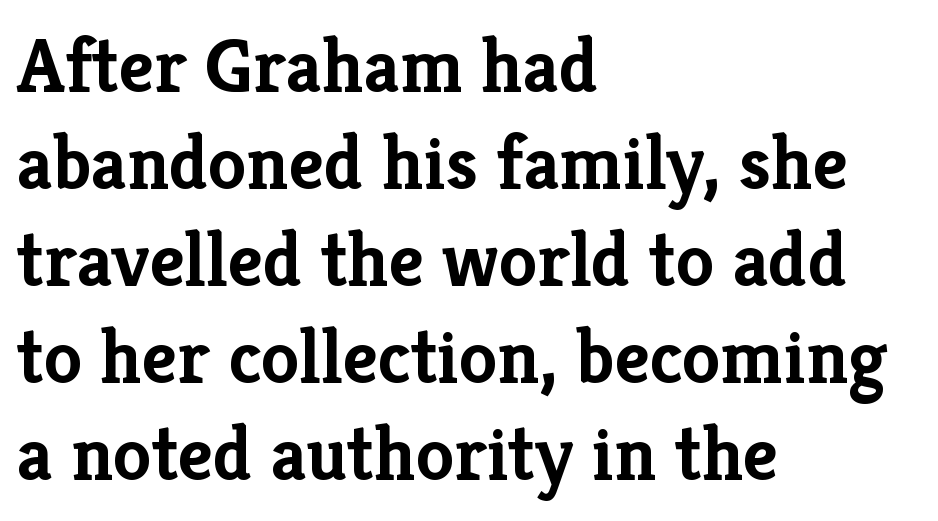
{"serif": "yes", "italic": "no", "bold": "yes", "weight": "semibold", "width": "normal", "stroke_contrast": "low", "x_height": "medium", "monospaced": "no", "underline": "no", "align": "left", "line_spacing": "normal", "line_spacing_ratio": 1.26, "letter_spacing": "normal", "letter_spacing_em": 0.0, "glyph_px": 77}
